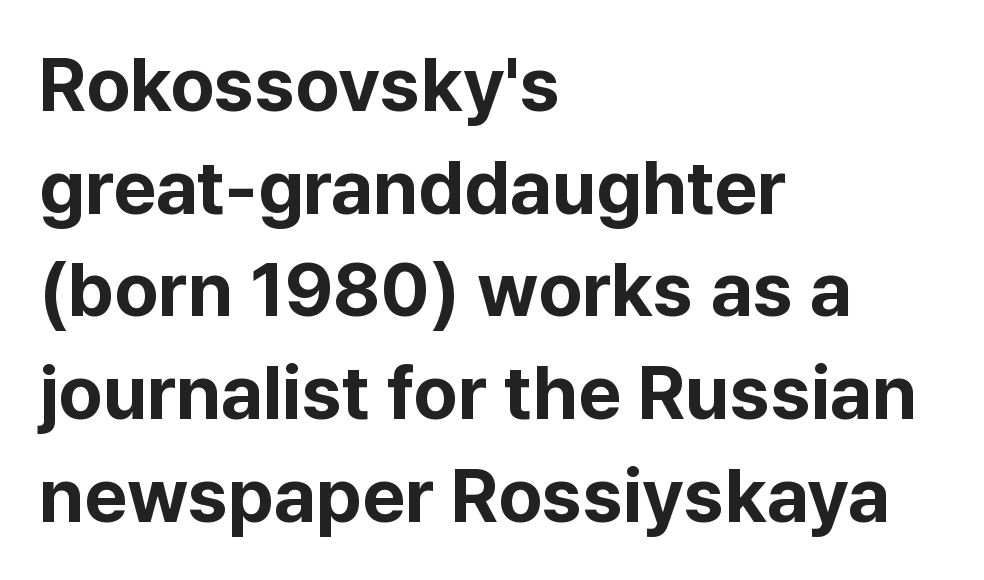
Set as a true bold cut, around the 700 mark. A typesetter would call this zero additional tracking. Posture: vertical. Left-aligned paragraph, ragged on the right. Here the designer chose a conventional face with non-uniform glyph widths. Honestly, the row spacing looks completely unremarkable.
